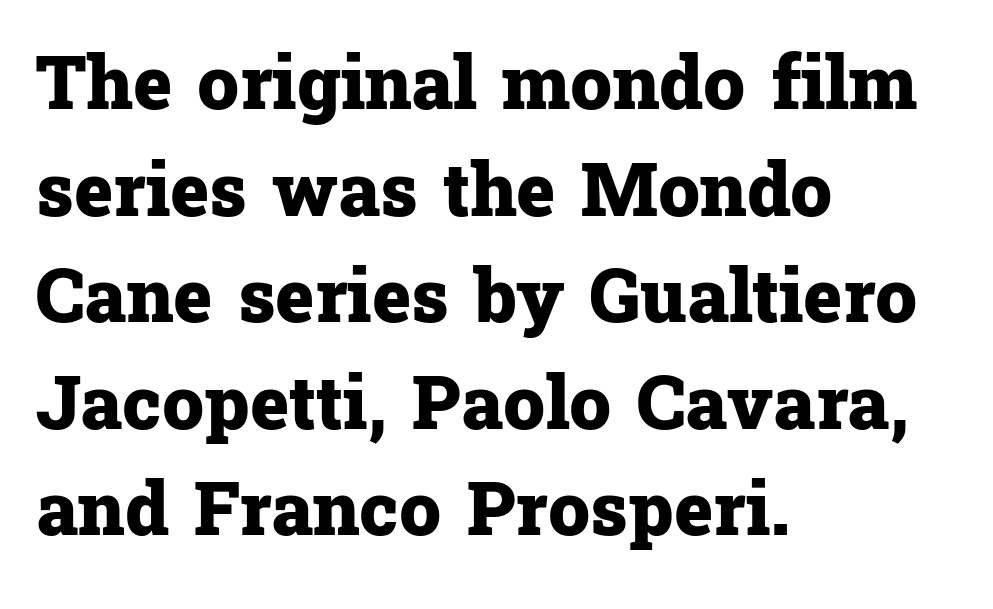
Caption: bold face, heavy strokes. Any mark beneath the type? The region is blank. Words appear dense and cohesive because spacing is normal. If you drew a line through each stem, it would be perfectly vertical. These lines are set flush left with a ragged right edge.
